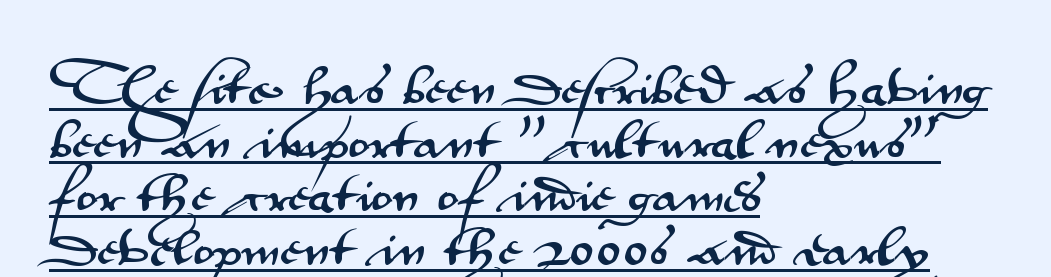
The image shows 45 px wide sans-serif type; set left-aligned, line spacing 1.19x, normal letter spacing, underlined; medium stroke contrast and a small x-height.
